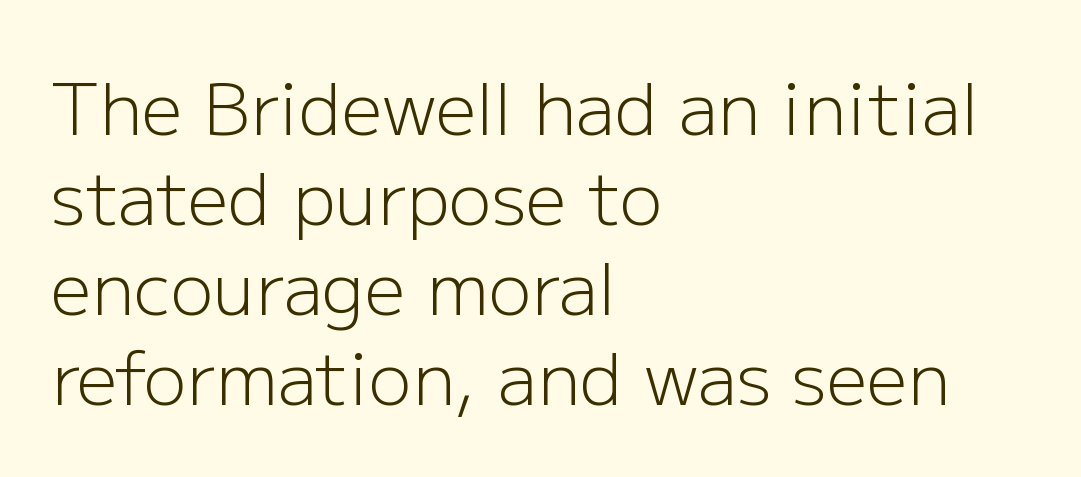
{"serif": "no", "italic": "no", "bold": "no", "weight": "light", "width": "normal", "stroke_contrast": "low", "x_height": "medium", "monospaced": "no", "underline": "no", "align": "left", "line_spacing": "normal", "line_spacing_ratio": 1.25, "letter_spacing": "normal", "letter_spacing_em": 0.0, "glyph_px": 72}
